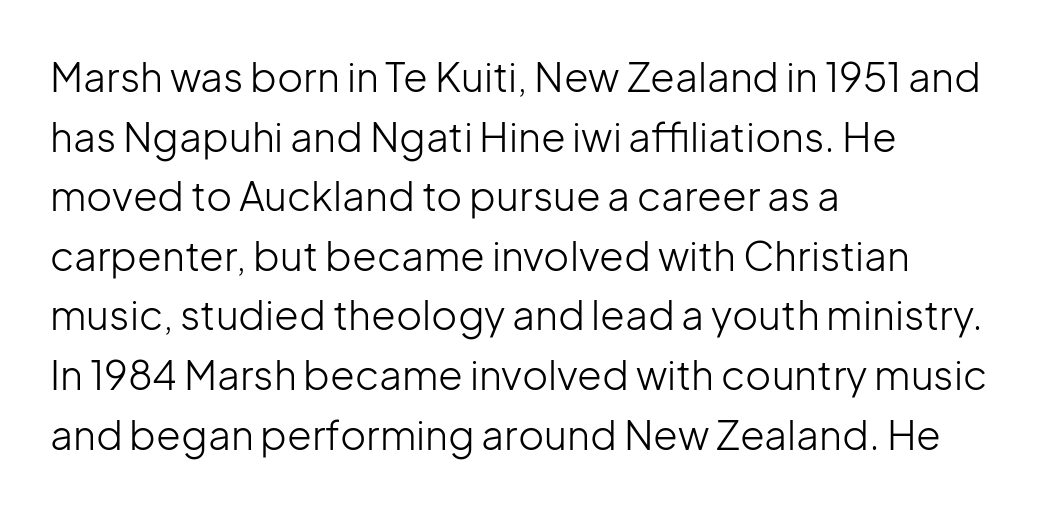
The image shows 40 px light sans-serif type, upright; set left-aligned, normal line spacing (1.49x), normal letter spacing, not underlined; low stroke contrast and a medium x-height.
